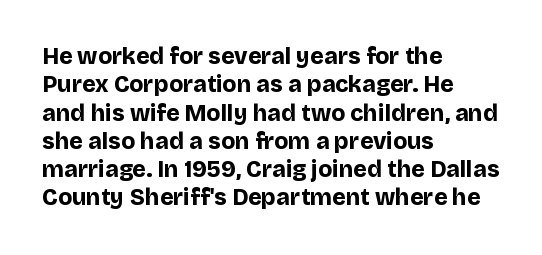
Q: Is the text bold? A: Yes.
Q: Is the text italic (slanted)? A: No, it is upright.
Q: Is the text underlined? A: No.
Q: How is the paragraph aligned? A: Left-aligned.
Q: Is the spacing between letters normal or unusually wide? A: Normal.
